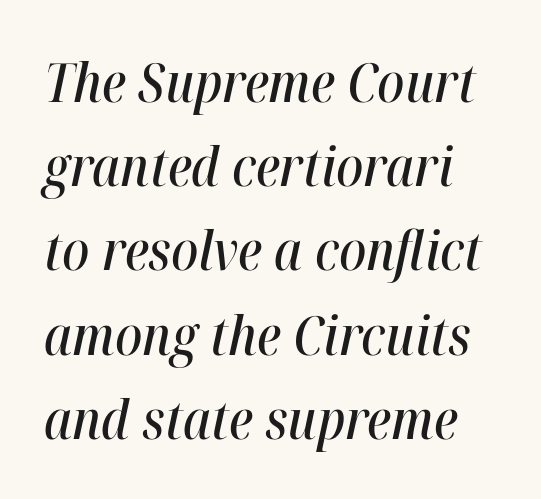
Q: Is the text italic (slanted)? A: Yes, it leans right by about 12 degrees.
Q: Is the text underlined? A: No.
Q: Is the spacing between letters normal or unusually wide? A: Normal.
Q: Is the spacing between lines tight, normal or loose? A: Normal.
Q: Width (condensed, normal, or wide)? A: Condensed.
Q: Stroke contrast? A: High.
Q: x-height? A: Medium.
Q: Monospaced? A: No.
